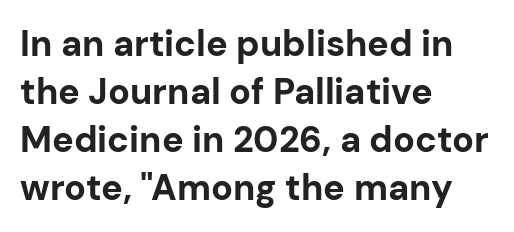
{"serif": "no", "italic": "no", "bold": "yes", "weight": "bold", "width": "normal", "stroke_contrast": "low", "x_height": "medium", "monospaced": "no", "underline": "no", "align": "left", "line_spacing": "normal", "line_spacing_ratio": 1.33, "letter_spacing": "normal", "letter_spacing_em": 0.0, "glyph_px": 36}
